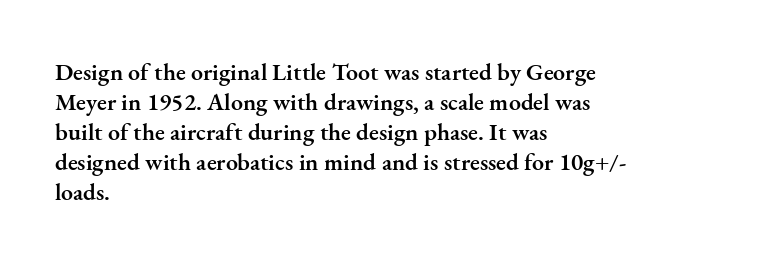
{"italic": "no", "bold": "semi", "underline": "no", "align": "left", "line_spacing": "normal", "line_spacing_ratio": 1.25, "letter_spacing": "normal", "letter_spacing_em": 0.0, "glyph_px": 24}
